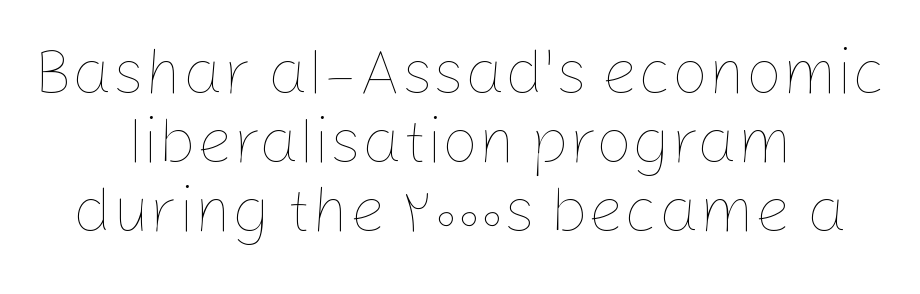
Q: Is the text bold? A: No.
Q: Is the text italic (slanted)? A: No, it is upright.
Q: Is the text underlined? A: No.
Q: How is the paragraph aligned? A: Centered.
Q: Is the spacing between letters normal or unusually wide? A: Normal.
Q: Is the spacing between lines tight, normal or loose? A: Tight.
Q: Width (condensed, normal, or wide)? A: Normal.
Q: Stroke contrast? A: Low.
Q: x-height? A: Medium.
Q: Monospaced? A: No.
